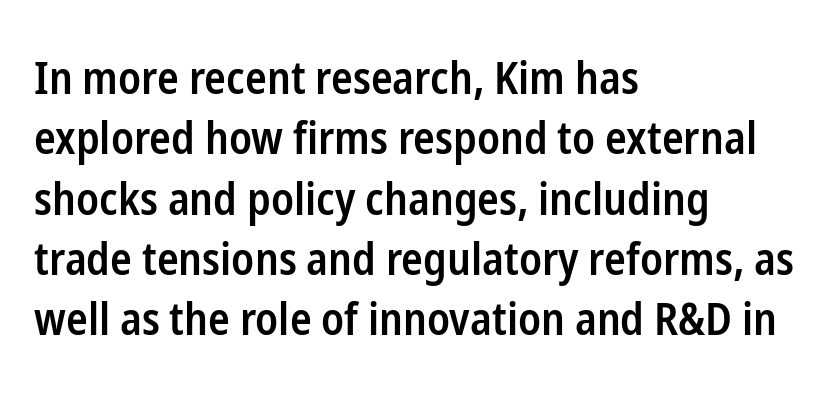
The specimen omits any rule beneath the text block's lines. No extra tracking has been applied to these lines. Semibold letterforms, between regular and bold. Does the lettering tilt? It doesn't — this is upright.
